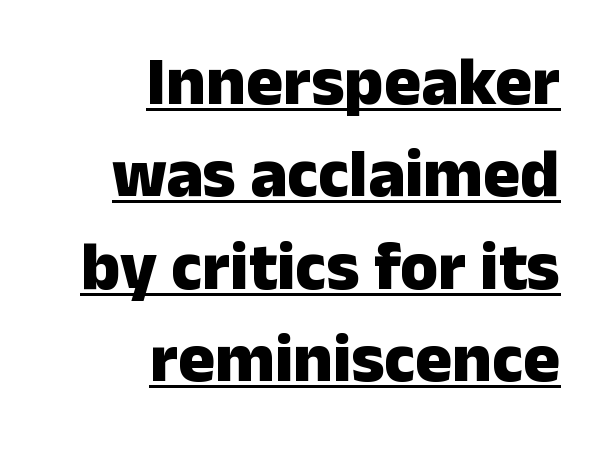
{"serif": "no", "italic": "no", "bold": "yes", "weight": "heavy", "width": "normal", "stroke_contrast": "low", "x_height": "medium", "monospaced": "no", "underline": "yes", "align": "right", "line_spacing": "normal", "line_spacing_ratio": 1.34, "letter_spacing": "normal", "letter_spacing_em": 0.0, "glyph_px": 69}
